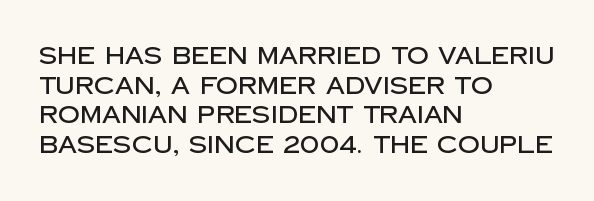
Q: Is the text italic (slanted)? A: No, it is upright.
Q: Is the text underlined? A: No.
Q: How is the paragraph aligned? A: Left-aligned.
Q: Is the spacing between letters normal or unusually wide? A: Normal.
